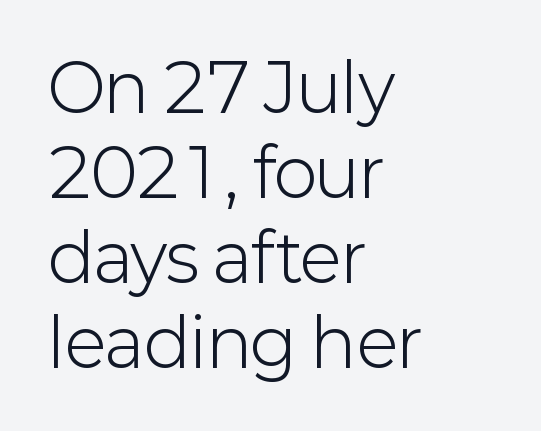
The image shows 66 px light sans-serif type, upright; set left-aligned, normal line spacing (1.29x), normal letter spacing, not underlined; low stroke contrast and a medium x-height.
